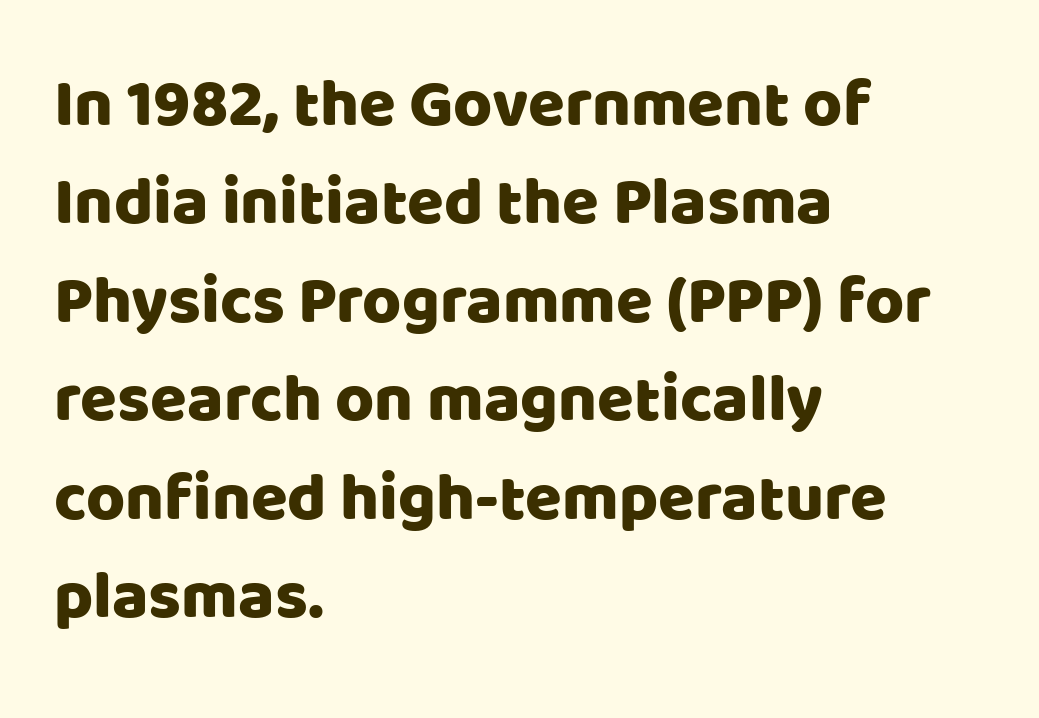
{"serif": "no", "italic": "no", "width": "normal", "stroke_contrast": "low", "x_height": "large", "monospaced": "no", "underline": "no", "align": "left", "line_spacing": "normal", "line_spacing_ratio": 1.47, "letter_spacing": "normal", "letter_spacing_em": 0.0, "glyph_px": 67}
